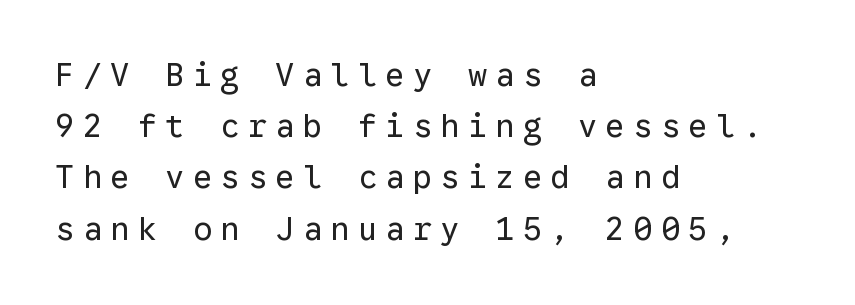
The image shows 32 px regular-weight sans-serif type, upright, monospaced; set left-aligned, normal line spacing (1.6x), unusually wide letter spacing (+0.26 em), not underlined; low stroke contrast and a medium x-height.
